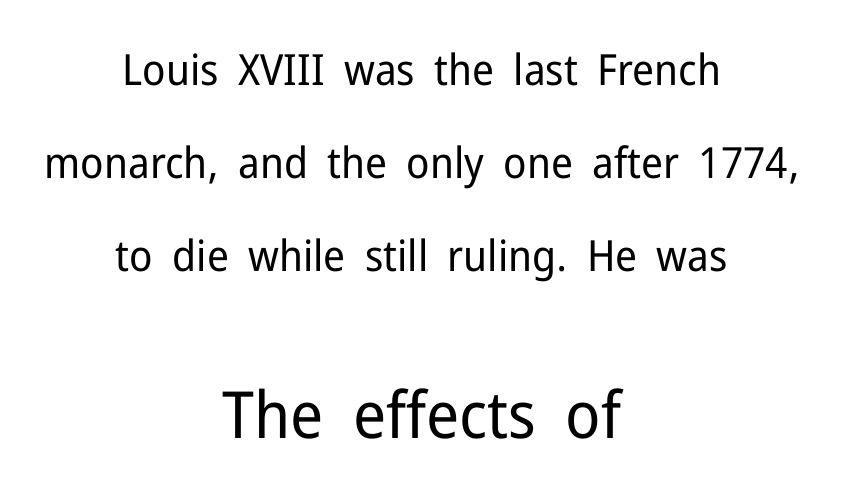
Typesetter's note — lower block bumped up in size, upper block left smaller. These lines are rendered in a variable-pitch font. Posture: upright roman. Horizontally, the lines are justified to the midpoint only. The letterforms sit shoulder to shoulder at normal distance.
